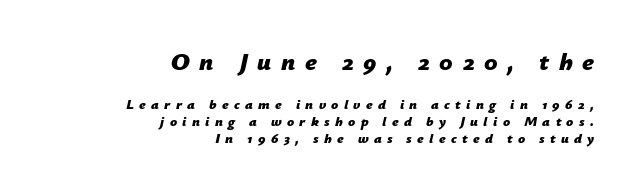
{"italic": "yes", "lean": "right", "slant_degrees": 12, "bold": "yes", "underline": "no", "align": "right", "line_spacing_ratio": 1.23, "letter_spacing": "wide", "letter_spacing_em": 0.38, "larger_block": "first", "size_ratio": 1.79, "glyph_px": 25}
